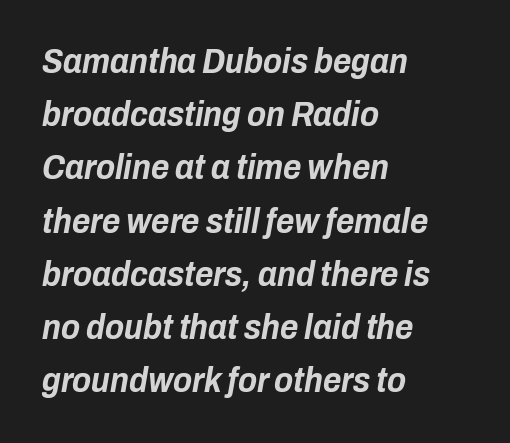
The image shows 35 px bold, condensed type, italic (leaning right); set left-aligned, normal line spacing (1.52x), normal letter spacing, not underlined; low stroke contrast and a medium x-height.
